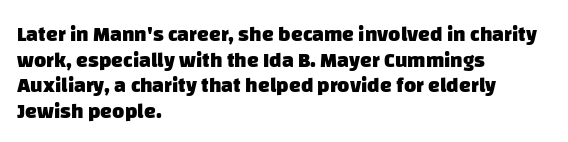
{"bold": "yes", "underline": "no", "align": "left", "line_spacing_ratio": 1.22, "letter_spacing": "normal", "letter_spacing_em": 0.0, "glyph_px": 21}
